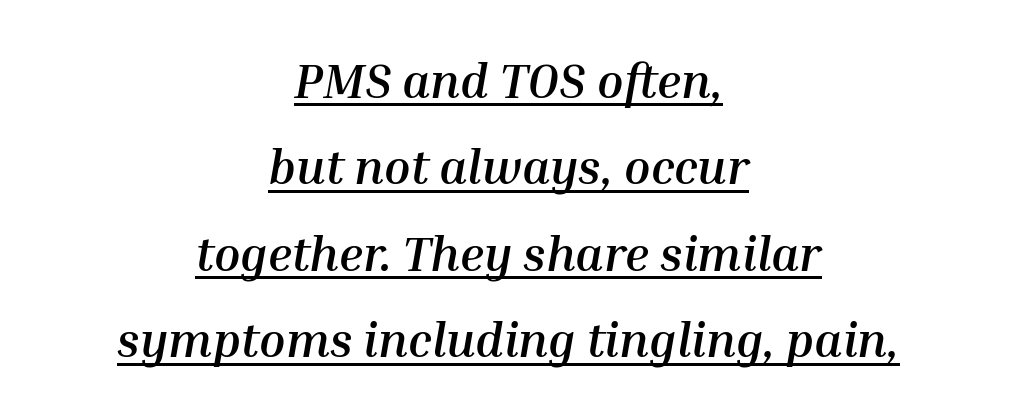
The words here are underlined. Observe the ordinary spacing: letters are neighbours, not strangers. Emphasis-style slanted type is in use. The letters advance in unequal steps, a hallmark of proportional type. Where is the straight margin? There isn't one; the lines are centered. Every letter is thick-stroked: bold, no question.
